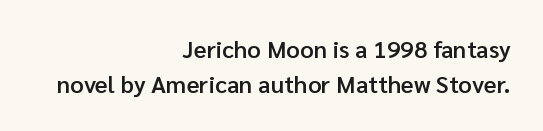
The image shows 24 px text type, upright; set right-aligned, normal line spacing (1.45x), normal letter spacing, not underlined.
